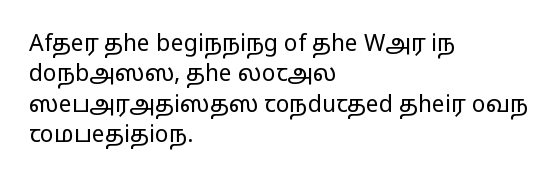
The space directly below the letters is spotless. Caption: standard tracking, unaltered. Vertically, the passage feels balanced, rows spaced as you'd expect. Does the lettering tilt? It doesn't — this is upright.
